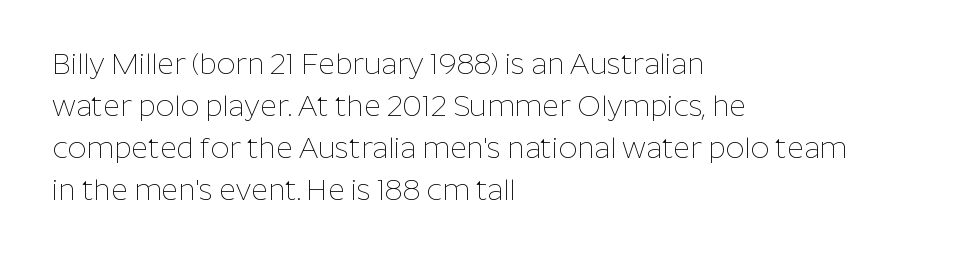
The letterforms sit shoulder to shoulder at normal distance. The text was rendered using a sans face with plain stroke endings. These lines sit exactly where default settings would place them. The rendering uses natural spacing where letterforms have individual widths.
